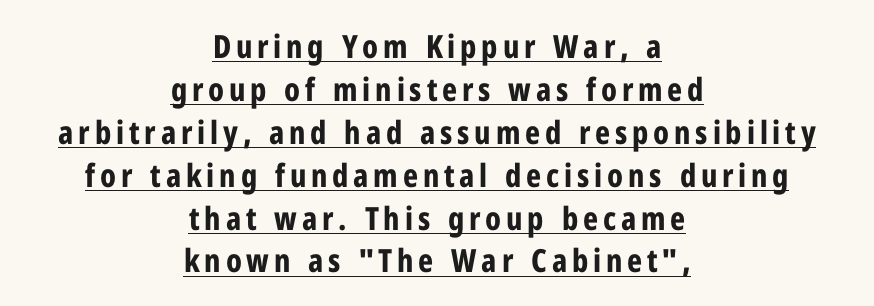
The image shows 32 px bold, condensed sans-serif type, upright; set centered, normal line spacing (1.34x), underlined; low stroke contrast and a medium x-height.
